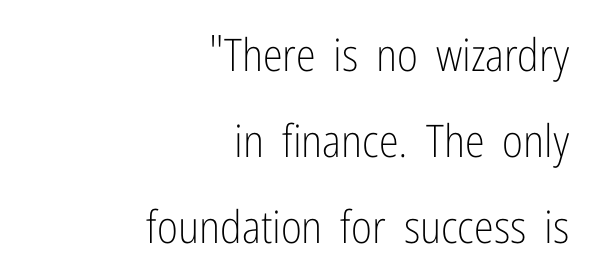
Q: Is the text bold? A: No.
Q: Is the text italic (slanted)? A: No, it is upright.
Q: Is the typeface a serif or a sans-serif typeface? A: Sans-serif.
Q: Is the text underlined? A: No.
Q: How is the paragraph aligned? A: Right-aligned.
Q: Is the spacing between letters normal or unusually wide? A: Normal.
Q: Is the spacing between lines tight, normal or loose? A: Loose.
Q: Width (condensed, normal, or wide)? A: Condensed.
Q: Stroke contrast? A: Low.
Q: x-height? A: Medium.
Q: Monospaced? A: No.
